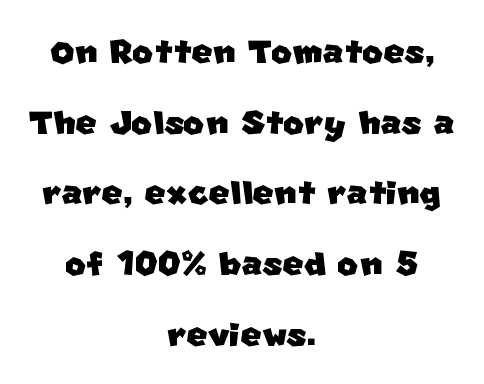
The image shows 45 px sans-serif type; set centered, normal line spacing (1.57x), normal letter spacing, not underlined; low stroke contrast and a large x-height.
